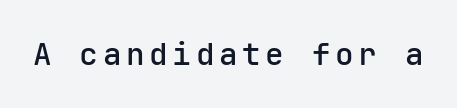
Q: Is the text bold? A: Semi-bold.
Q: Is the text italic (slanted)? A: No, it is upright.
Q: Is the typeface a serif or a sans-serif typeface? A: Sans-serif.
Q: Is the text underlined? A: No.
Q: Width (condensed, normal, or wide)? A: Normal.
Q: Stroke contrast? A: Low.
Q: x-height? A: Medium.
Q: Monospaced? A: Yes.
